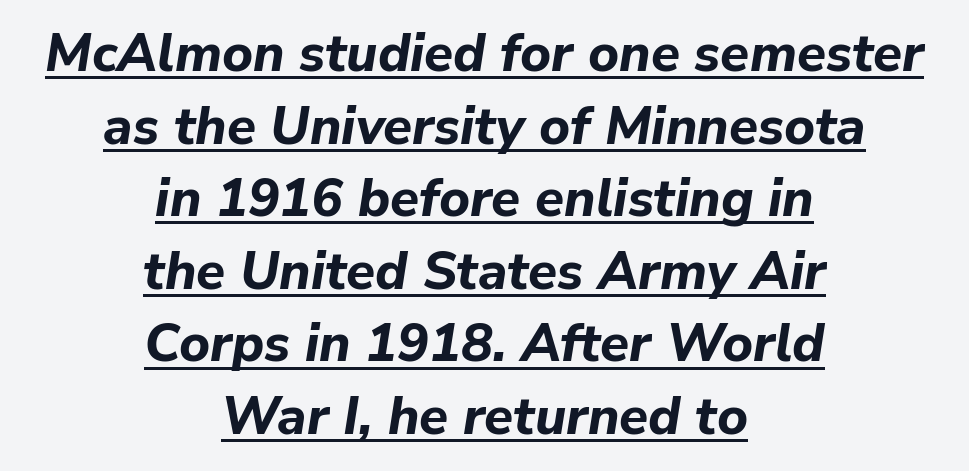
The image shows 53 px bold type, italic (leaning right); set centered, normal line spacing (1.37x), normal letter spacing, underlined; low stroke contrast and a medium x-height.
